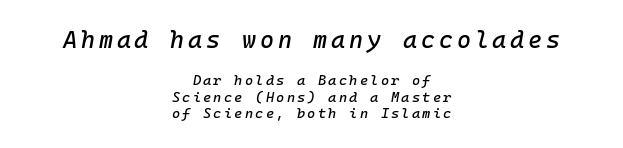
The image shows 24 px text type, italic (leaning right); set centered, line spacing 1.17x, not underlined; the first (top) block is 1.71x larger.
